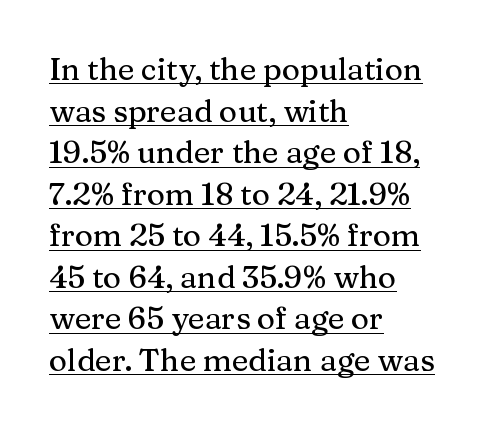
Q: Is the text italic (slanted)? A: No, it is upright.
Q: Is the typeface a serif or a sans-serif typeface? A: Serif.
Q: Is the text underlined? A: Yes.
Q: How is the paragraph aligned? A: Left-aligned.
Q: Is the spacing between letters normal or unusually wide? A: Normal.
Q: Is the spacing between lines tight, normal or loose? A: Normal.
Q: Width (condensed, normal, or wide)? A: Normal.
Q: Stroke contrast? A: Medium.
Q: x-height? A: Medium.
Q: Monospaced? A: No.
